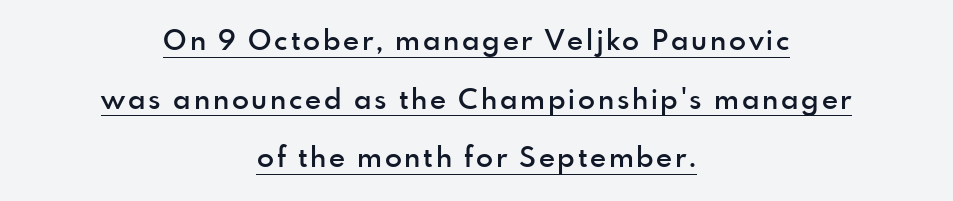
Q: Is the text bold? A: Semi-bold.
Q: Is the text italic (slanted)? A: No, it is upright.
Q: Is the typeface a serif or a sans-serif typeface? A: Sans-serif.
Q: Is the text underlined? A: Yes.
Q: How is the paragraph aligned? A: Centered.
Q: Is the spacing between lines tight, normal or loose? A: Loose.
Q: Width (condensed, normal, or wide)? A: Normal.
Q: x-height? A: Small.
Q: Monospaced? A: No.
